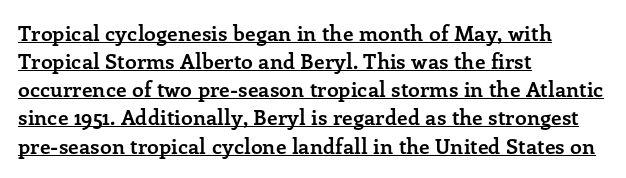
Q: Is the text bold? A: Yes.
Q: Is the text italic (slanted)? A: No, it is upright.
Q: Is the text underlined? A: Yes.
Q: How is the paragraph aligned? A: Left-aligned.
Q: Is the spacing between letters normal or unusually wide? A: Normal.
Q: Is the spacing between lines tight, normal or loose? A: Normal.
